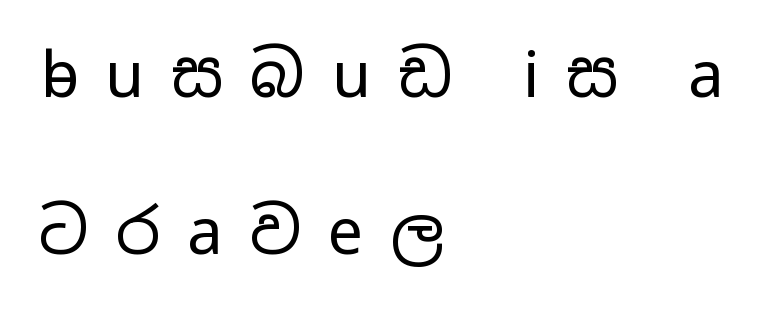
{"serif": "no", "italic": "no", "bold": "no", "weight": "regular", "width": "wide", "stroke_contrast": "low", "x_height": "medium", "monospaced": "no", "underline": "no", "align": "left", "line_spacing": "loose", "line_spacing_ratio": 2.49, "letter_spacing": "wide", "letter_spacing_em": 0.43, "glyph_px": 63}
